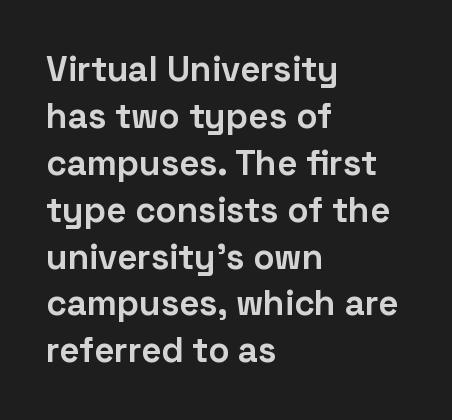
{"serif": "no", "italic": "no", "bold": "yes", "weight": "bold", "width": "normal", "stroke_contrast": "low", "x_height": "medium", "monospaced": "no", "underline": "no", "align": "left", "line_spacing": "normal", "line_spacing_ratio": 1.34, "letter_spacing": "normal", "letter_spacing_em": 0.0, "glyph_px": 35}
